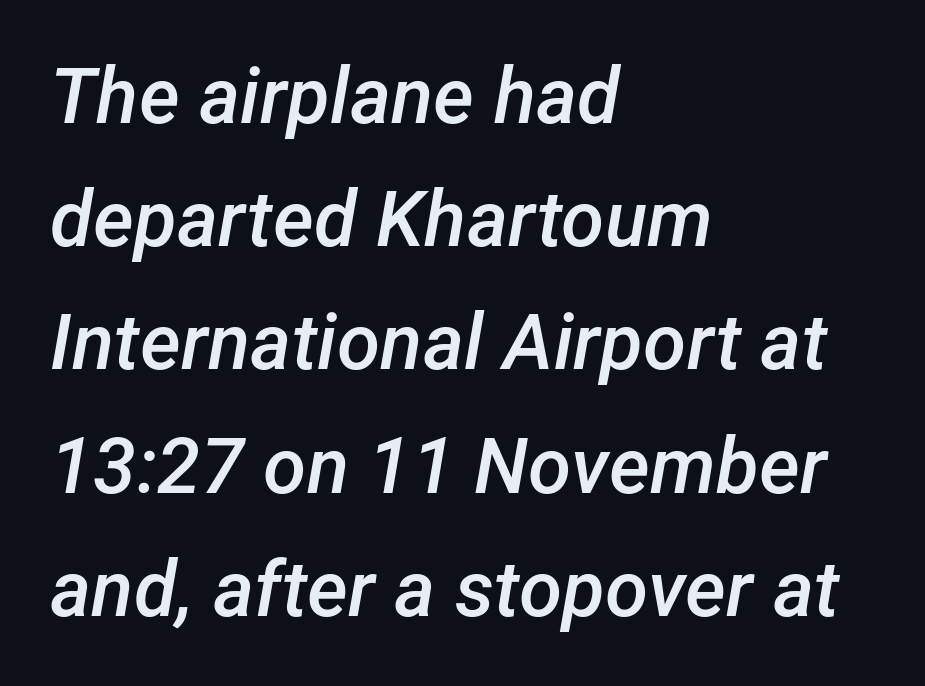
The lines are quadded left. Glyph-to-glyph distance matches everyday printed text. The passage shown is typed in a proportional face where columns would drift. The lines sit at an ordinary, default distance from one another.
